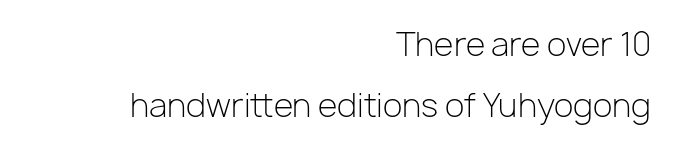
The image shows 32 px light sans-serif type, upright; set right-aligned, loose line spacing (1.91x), normal letter spacing, not underlined; low stroke contrast and a medium x-height.
